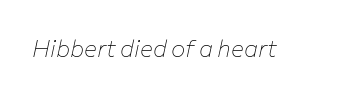
Q: Is the text bold? A: No.
Q: Is the text italic (slanted)? A: Yes, it leans right by about 12 degrees.
Q: Is the text underlined? A: No.
Q: Is the spacing between letters normal or unusually wide? A: Normal.
